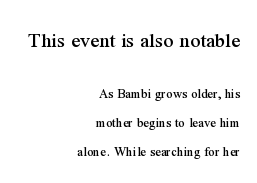
{"italic": "no", "underline": "no", "align": "right", "line_spacing": "loose", "line_spacing_ratio": 2.04, "letter_spacing": "normal", "letter_spacing_em": 0.0, "larger_block": "first", "size_ratio": 1.57, "glyph_px": 22}
